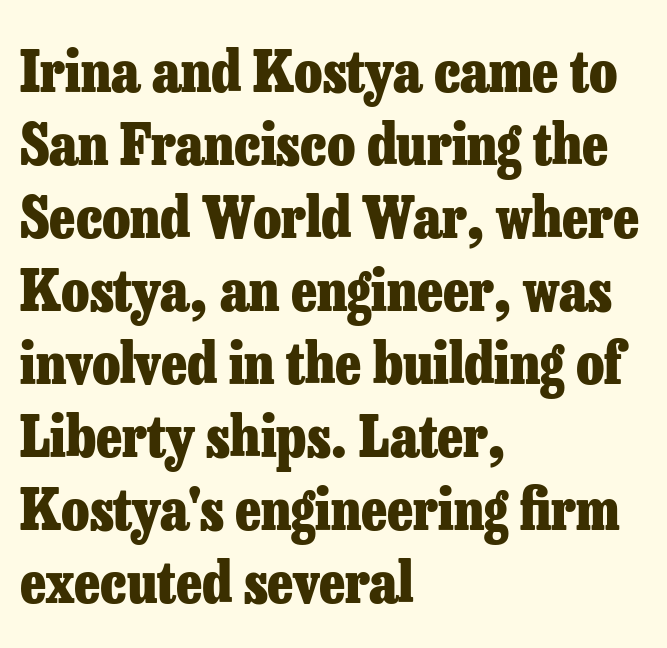
{"serif": "yes", "italic": "no", "bold": "yes", "weight": "heavy", "width": "normal", "stroke_contrast": "low", "x_height": "medium", "monospaced": "no", "underline": "no", "align": "left", "line_spacing": "normal", "line_spacing_ratio": 1.28, "letter_spacing": "normal", "letter_spacing_em": 0.0, "glyph_px": 57}
